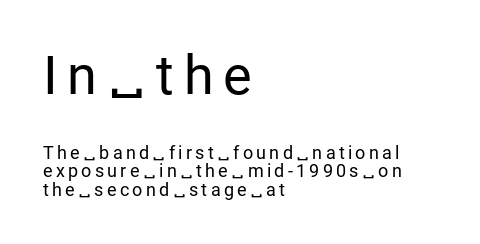
The image shows 54 px regular-weight sans-serif type, upright; set left-aligned, tight line spacing (1.03x), not underlined; the first (top) block is 3.0x larger; low stroke contrast and a medium x-height.
